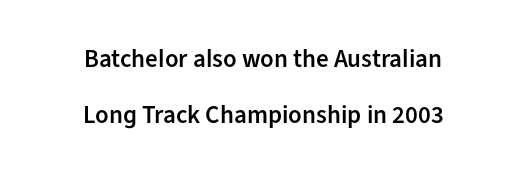
Lines of text with bare space underneath. Horizontally, the lines are justified to the midpoint only. Interline gaps are noticeably wide in this sample. A somewhat darkened texture: the type is semibold rather than bold. What stands out about the letter spacing? Nothing — it is the standard amount. The lettering holds an erect, upright posture throughout.
